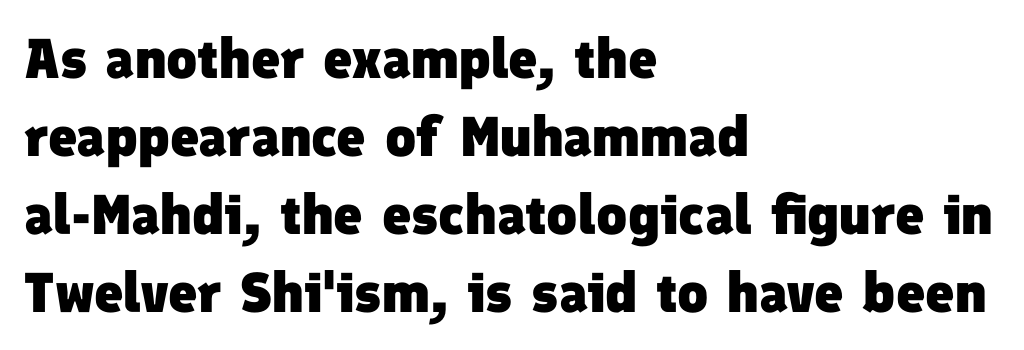
The glyphs in this specimen are sans serif. Layout note: lines flush left. Characters follow at the spacing the type designer built in. You could not count columns in this text — the font is proportionally spaced. This block has exactly the height ordinary leading produces.
